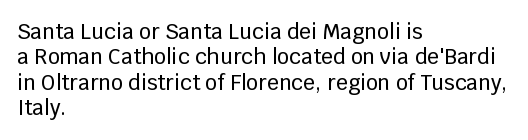
{"italic": "no", "underline": "no", "align": "left", "line_spacing_ratio": 1.21, "letter_spacing": "normal", "letter_spacing_em": 0.0, "glyph_px": 21}
